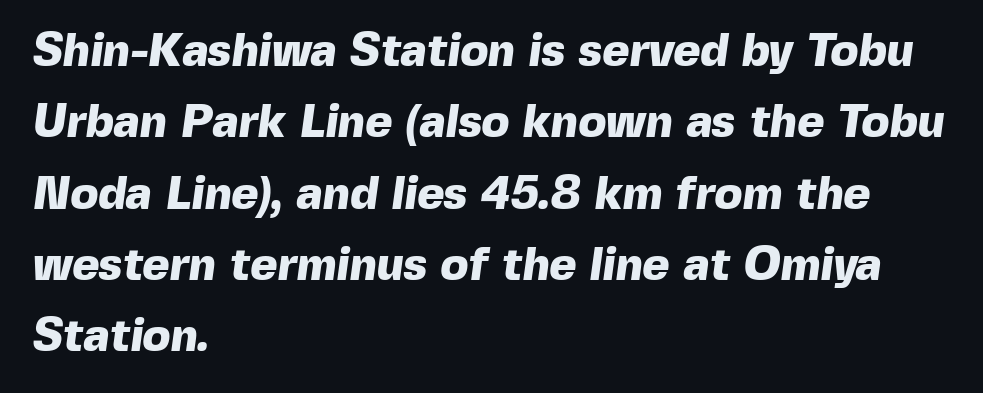
{"serif": "no", "bold": "yes", "weight": "heavy", "width": "normal", "x_height": "medium", "monospaced": "no", "underline": "no", "align": "left", "line_spacing": "normal", "line_spacing_ratio": 1.55, "letter_spacing": "normal", "letter_spacing_em": 0.0, "glyph_px": 46}
